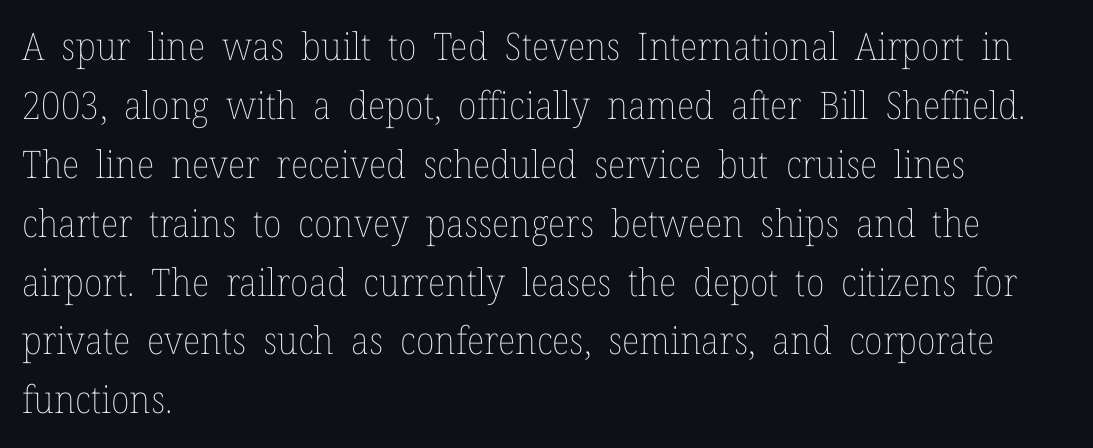
Q: Is the text bold? A: No.
Q: Is the text italic (slanted)? A: No, it is upright.
Q: Is the text underlined? A: No.
Q: How is the paragraph aligned? A: Left-aligned.
Q: Is the spacing between letters normal or unusually wide? A: Normal.
Q: Is the spacing between lines tight, normal or loose? A: Normal.
Q: Width (condensed, normal, or wide)? A: Normal.
Q: Stroke contrast? A: Low.
Q: x-height? A: Medium.
Q: Monospaced? A: No.
